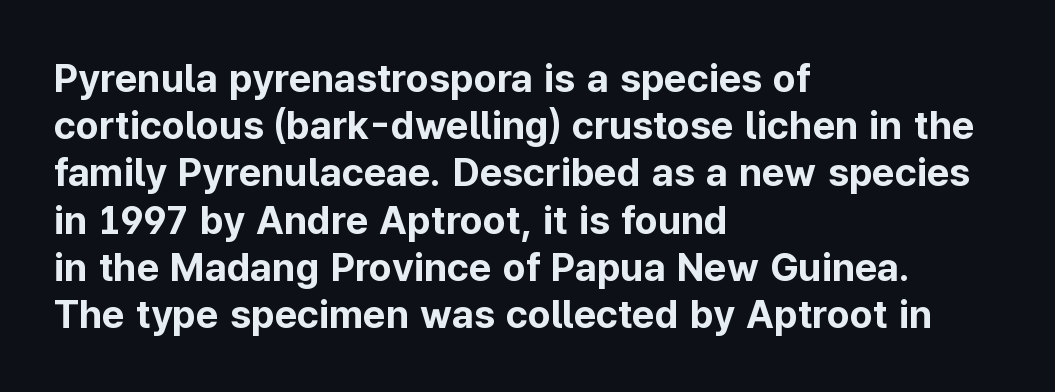
{"serif": "no", "italic": "no", "bold": "yes", "weight": "bold", "width": "normal", "stroke_contrast": "low", "x_height": "medium", "monospaced": "no", "underline": "no", "align": "left", "line_spacing_ratio": 1.21, "letter_spacing": "normal", "letter_spacing_em": 0.0, "glyph_px": 39}
